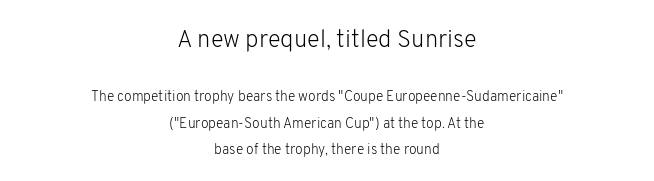
The image shows 24 px text type, upright; set centered, line spacing 1.88x, normal letter spacing, not underlined; the first (top) block is 1.71x larger.
